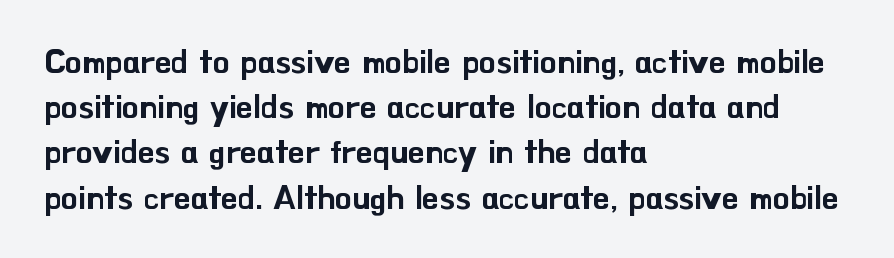
The image shows 33 px sans-serif type, upright; set left-aligned, normal line spacing (1.37x), normal letter spacing, not underlined; low stroke contrast and a small x-height.
